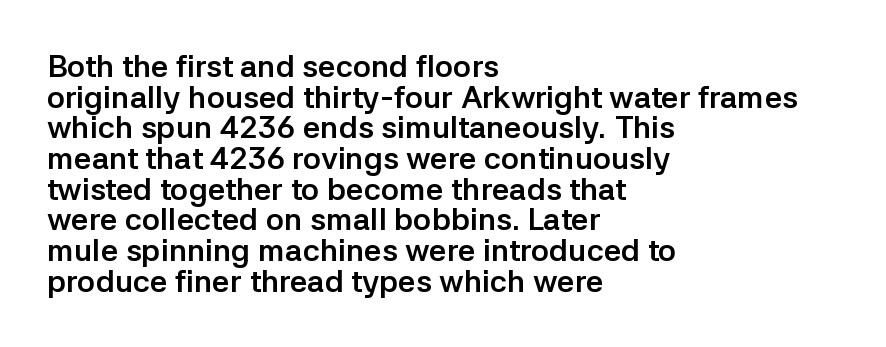
Q: Is the text bold? A: Yes.
Q: Is the text italic (slanted)? A: No, it is upright.
Q: Is the typeface a serif or a sans-serif typeface? A: Sans-serif.
Q: Is the text underlined? A: No.
Q: How is the paragraph aligned? A: Left-aligned.
Q: Is the spacing between letters normal or unusually wide? A: Normal.
Q: Is the spacing between lines tight, normal or loose? A: Tight.
Q: Width (condensed, normal, or wide)? A: Normal.
Q: Stroke contrast? A: Low.
Q: x-height? A: Medium.
Q: Monospaced? A: No.
